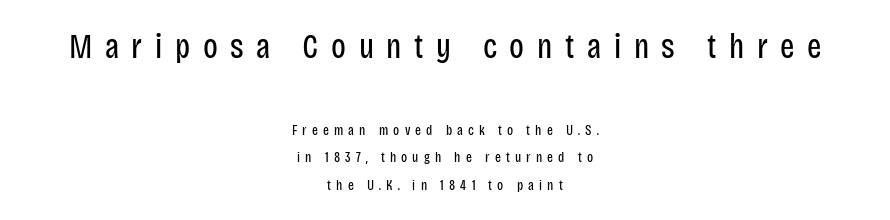
{"serif": "no", "italic": "no", "bold": "no", "weight": "regular", "width": "condensed", "stroke_contrast": "low", "x_height": "large", "monospaced": "no", "underline": "no", "align": "center", "line_spacing": "loose", "line_spacing_ratio": 1.98, "letter_spacing": "wide", "letter_spacing_em": 0.37, "larger_block": "first", "size_ratio": 2.43, "glyph_px": 34}
